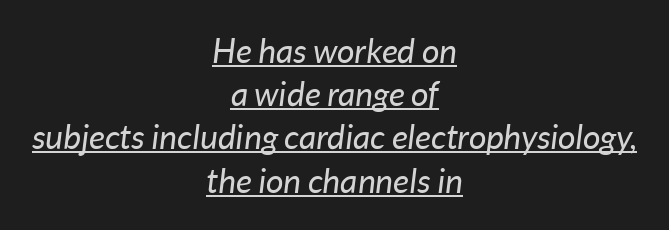
{"italic": "yes", "lean": "right", "slant_degrees": 7, "bold": "no", "weight": "regular", "width": "normal", "stroke_contrast": "low", "x_height": "medium", "monospaced": "no", "underline": "yes", "align": "center", "line_spacing": "normal", "line_spacing_ratio": 1.27, "letter_spacing": "normal", "letter_spacing_em": 0.0, "glyph_px": 34}
